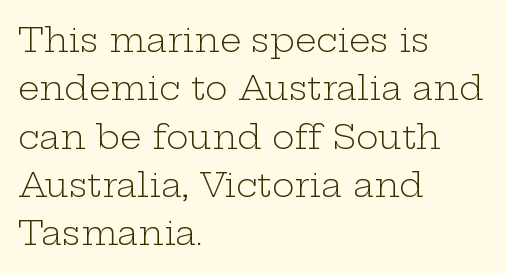
The image shows 34 px light, wide serif type, upright; set left-aligned, normal line spacing (1.42x), normal letter spacing, not underlined; low stroke contrast and a medium x-height.
